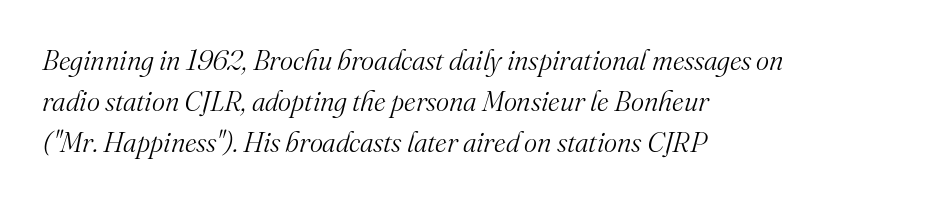
Q: Is the text bold? A: No.
Q: Is the text italic (slanted)? A: Yes, it leans right by about 16 degrees.
Q: Is the typeface a serif or a sans-serif typeface? A: Serif.
Q: Is the text underlined? A: No.
Q: How is the paragraph aligned? A: Left-aligned.
Q: Is the spacing between letters normal or unusually wide? A: Normal.
Q: Is the spacing between lines tight, normal or loose? A: Normal.
Q: Width (condensed, normal, or wide)? A: Normal.
Q: Stroke contrast? A: Medium.
Q: x-height? A: Small.
Q: Monospaced? A: No.
